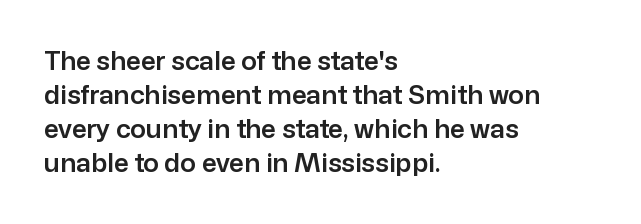
The image shows 26 px text type, upright; set left-aligned, normal line spacing (1.31x), normal letter spacing, not underlined.
